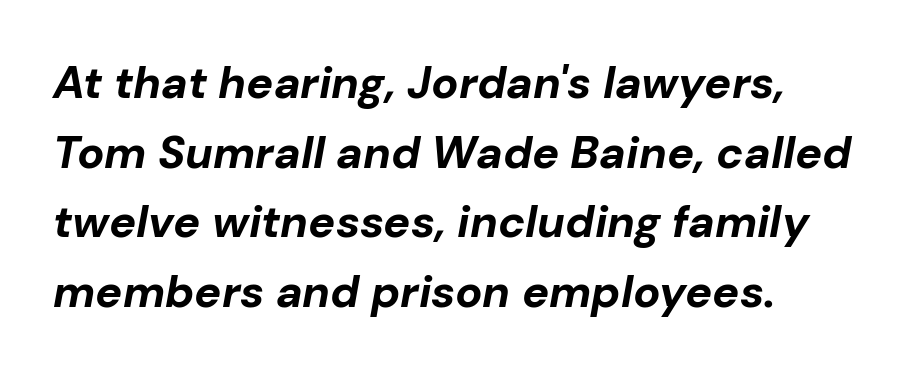
{"italic": "yes", "lean": "right", "slant_degrees": 10, "bold": "yes", "weight": "bold", "width": "normal", "stroke_contrast": "low", "x_height": "medium", "monospaced": "no", "underline": "no", "line_spacing": "normal", "line_spacing_ratio": 1.55, "letter_spacing": "normal", "letter_spacing_em": 0.0, "glyph_px": 45}
